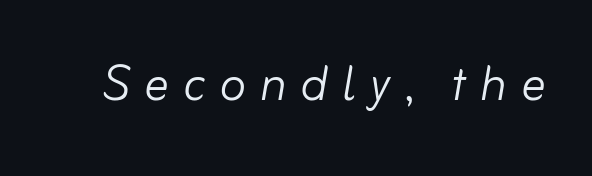
The image shows 61 px light type, italic (leaning right); set unusually wide letter spacing (+0.23 em), not underlined; low stroke contrast and a small x-height.
